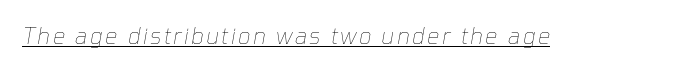
Q: Is the text bold? A: No.
Q: Is the text italic (slanted)? A: Yes, it leans right by about 10 degrees.
Q: Is the text underlined? A: Yes.
